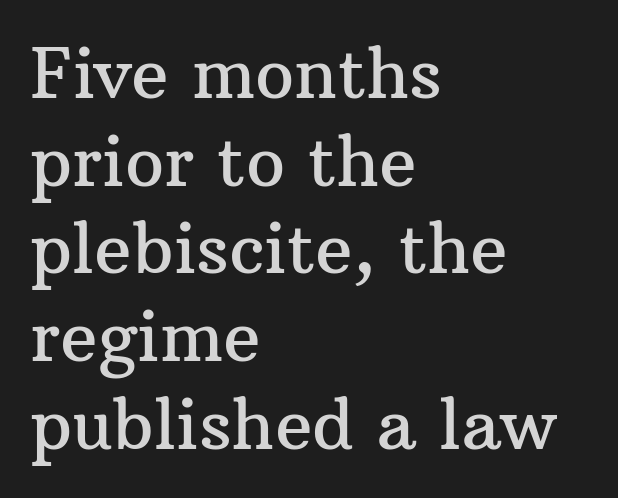
{"serif": "yes", "italic": "no", "width": "normal", "stroke_contrast": "medium", "x_height": "medium", "monospaced": "no", "underline": "no", "align": "left", "line_spacing": "normal", "line_spacing_ratio": 1.27, "letter_spacing": "normal", "letter_spacing_em": 0.0, "glyph_px": 69}
